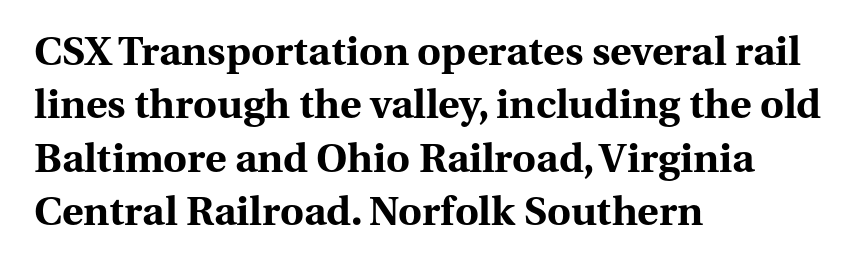
Q: Is the text bold? A: Yes.
Q: Is the text italic (slanted)? A: No, it is upright.
Q: Is the typeface a serif or a sans-serif typeface? A: Serif.
Q: Is the text underlined? A: No.
Q: How is the paragraph aligned? A: Left-aligned.
Q: Is the spacing between letters normal or unusually wide? A: Normal.
Q: Is the spacing between lines tight, normal or loose? A: Normal.
Q: Width (condensed, normal, or wide)? A: Normal.
Q: Stroke contrast? A: Medium.
Q: x-height? A: Medium.
Q: Monospaced? A: No.
